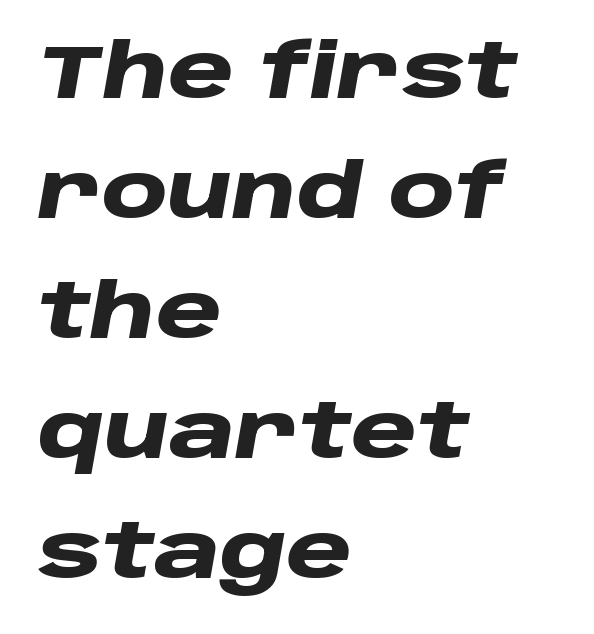
Weight: bold. Underline: absent. You can tell it's italic because the verticals aren't actually vertical. In terms of letterspacing, this is plain default setting.
